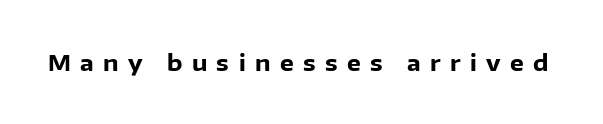
{"italic": "no", "bold": "yes", "underline": "no", "letter_spacing": "wide", "letter_spacing_em": 0.43, "glyph_px": 22}
